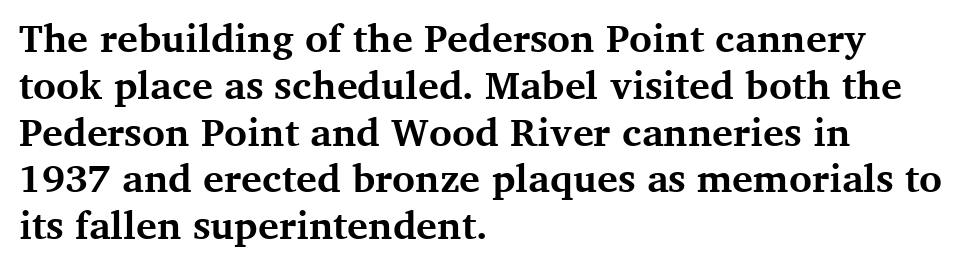
Q: Is the text bold? A: Yes.
Q: Is the text italic (slanted)? A: No, it is upright.
Q: Is the typeface a serif or a sans-serif typeface? A: Serif.
Q: Is the text underlined? A: No.
Q: How is the paragraph aligned? A: Left-aligned.
Q: Is the spacing between letters normal or unusually wide? A: Normal.
Q: Width (condensed, normal, or wide)? A: Normal.
Q: Stroke contrast? A: Medium.
Q: x-height? A: Medium.
Q: Monospaced? A: No.
